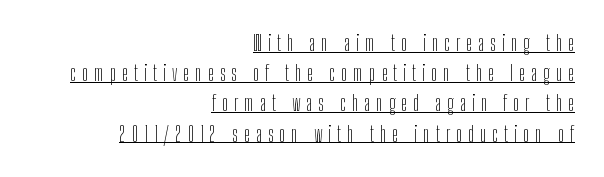
The image shows 21 px text type, upright; set right-aligned, normal line spacing (1.44x), unusually wide letter spacing (+0.28 em), underlined.
